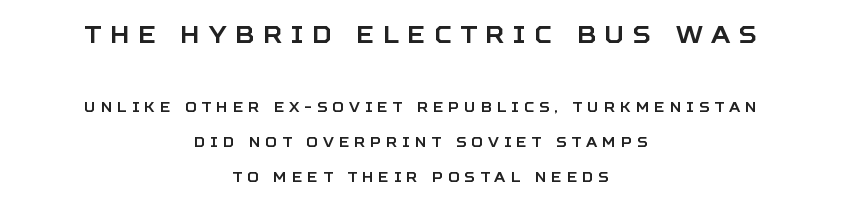
The image shows 24 px text type, upright; set centered, loose line spacing (2.47x), unusually wide letter spacing (+0.36 em), not underlined; the first (top) block is 1.71x larger.
